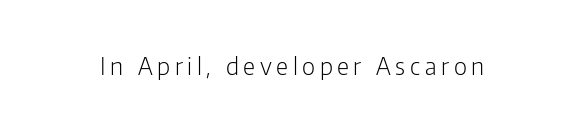
Q: Is the text bold? A: No.
Q: Is the text italic (slanted)? A: No, it is upright.
Q: Is the text underlined? A: No.
